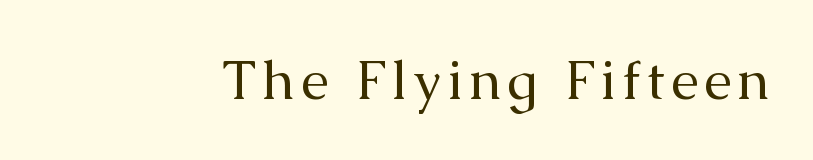
Q: Is the text bold? A: No.
Q: Is the text italic (slanted)? A: No, it is upright.
Q: Is the typeface a serif or a sans-serif typeface? A: Serif.
Q: Is the text underlined? A: No.
Q: Width (condensed, normal, or wide)? A: Normal.
Q: Stroke contrast? A: Medium.
Q: x-height? A: Medium.
Q: Monospaced? A: No.
